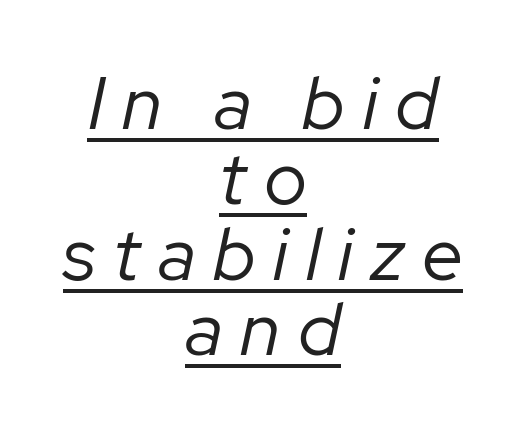
The image shows 74 px regular-weight type, italic (leaning right); set centered, tight line spacing (1.02x), unusually wide letter spacing (+0.24 em), underlined; low stroke contrast and a medium x-height.
